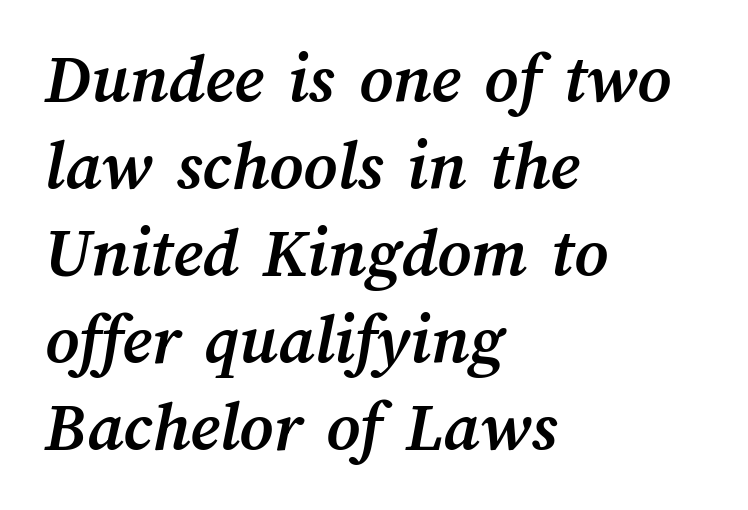
Q: Is the text bold? A: Yes.
Q: Is the text underlined? A: No.
Q: How is the paragraph aligned? A: Left-aligned.
Q: Is the spacing between letters normal or unusually wide? A: Normal.
Q: Width (condensed, normal, or wide)? A: Normal.
Q: Stroke contrast? A: Medium.
Q: x-height? A: Medium.
Q: Monospaced? A: No.
